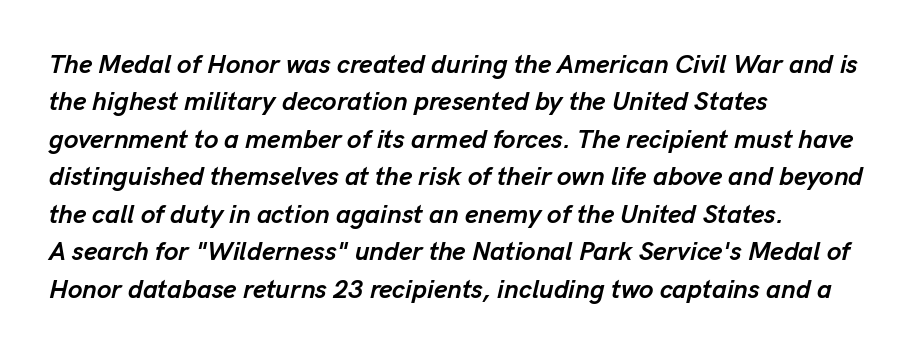
Q: Is the text bold? A: Yes.
Q: Is the text italic (slanted)? A: Yes, it leans right by about 13 degrees.
Q: Is the text underlined? A: No.
Q: How is the paragraph aligned? A: Left-aligned.
Q: Is the spacing between letters normal or unusually wide? A: Normal.
Q: Is the spacing between lines tight, normal or loose? A: Normal.
